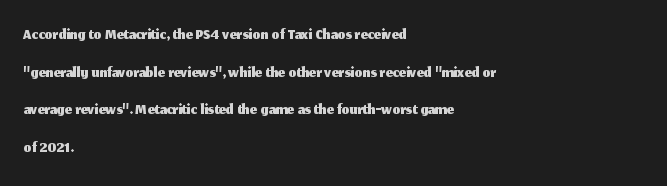
The image shows 25 px text type, upright; set left-aligned, normal line spacing (1.51x), normal letter spacing, not underlined.
